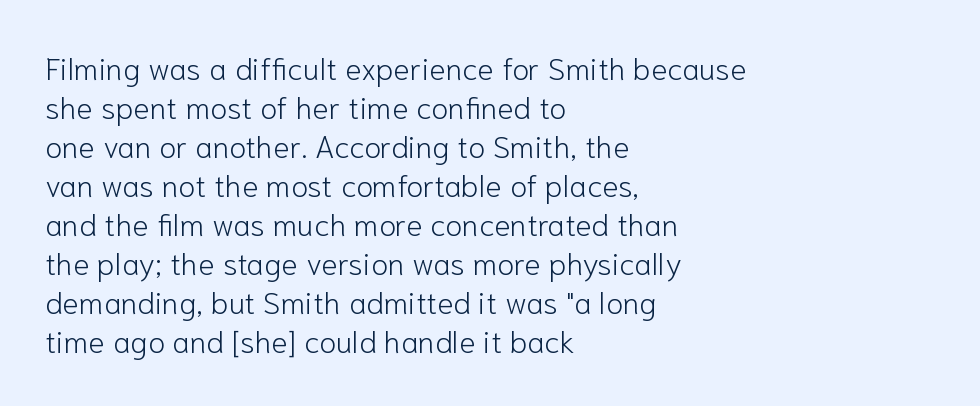
Tracking value appears to be zero — textbook default spacing. The lines are quadded left. The letters carry no serifs — their stems end cleanly without finishing strokes. No italicization has been applied; the sample stays upright. The area under the type is left untouched. Is there much room between lines? A standard amount, neither cramped nor airy.
